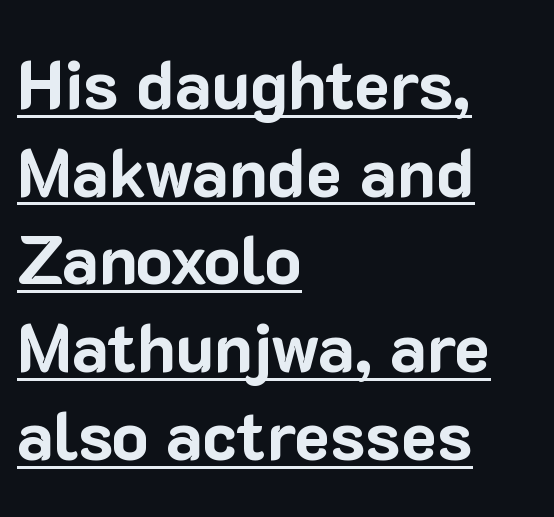
What decoration does the sample have? An underline. Posture: vertical. The letters carry no serifs — their stems end cleanly without finishing strokes. The glyphs have the mass of a bold cut.
